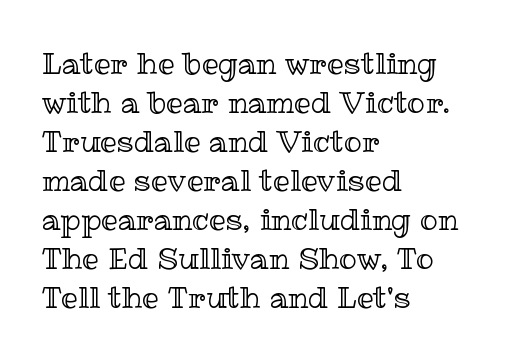
Q: Is the text italic (slanted)? A: No, it is upright.
Q: Is the text underlined? A: No.
Q: How is the paragraph aligned? A: Left-aligned.
Q: Is the spacing between letters normal or unusually wide? A: Normal.
Q: Is the spacing between lines tight, normal or loose? A: Normal.
Q: Width (condensed, normal, or wide)? A: Normal.
Q: x-height? A: Medium.
Q: Monospaced? A: No.
